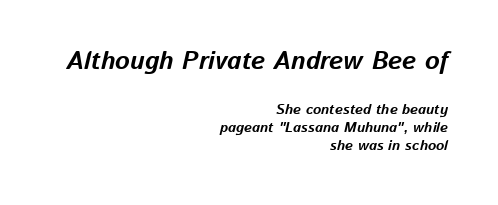
The image shows 25 px bold type, italic (leaning right); set right-aligned, normal line spacing (1.31x), normal letter spacing, not underlined; the first (top) block is 1.79x larger.
